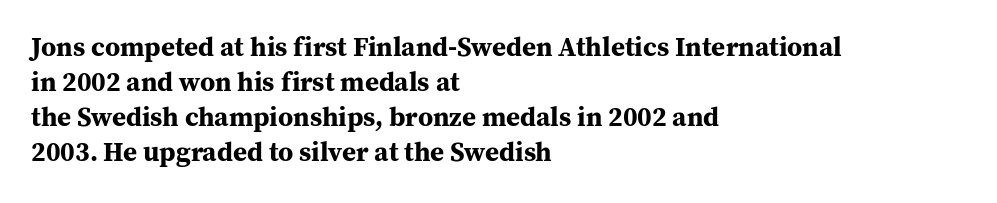
Is there much room between lines? A standard amount, neither cramped nor airy. Emphasis by weight is at full strength: bold. Each word holds together tightly as a unit, with standard inter-letter gaps. Rule under the text: the space is simply empty. Style check: upright. Does the copy run flush right? No — it runs flush left.
